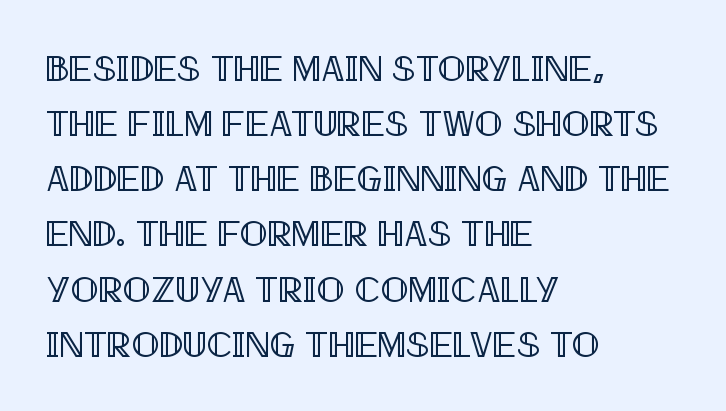
The image shows 37 px condensed type, upright; set left-aligned, normal line spacing (1.49x), normal letter spacing, not underlined; a large x-height.
